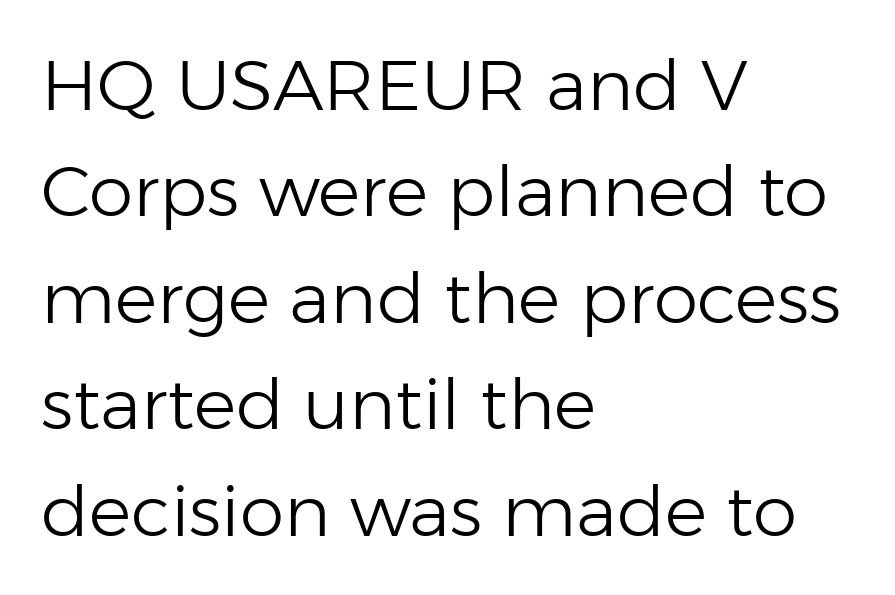
The image shows 71 px light sans-serif type, upright; set left-aligned, normal line spacing (1.5x), normal letter spacing, not underlined; low stroke contrast and a medium x-height.
